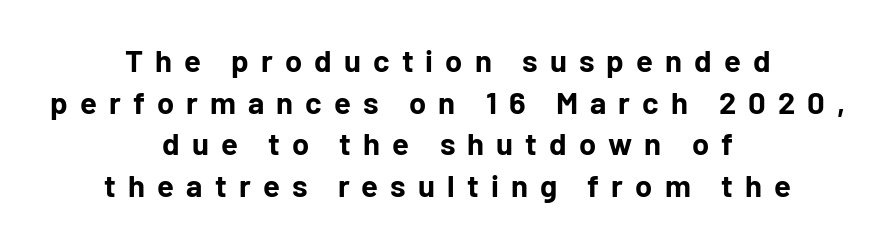
The image shows 31 px bold sans-serif type, upright; set centered, normal line spacing (1.34x), unusually wide letter spacing (+0.39 em), not underlined; low stroke contrast and a medium x-height.
